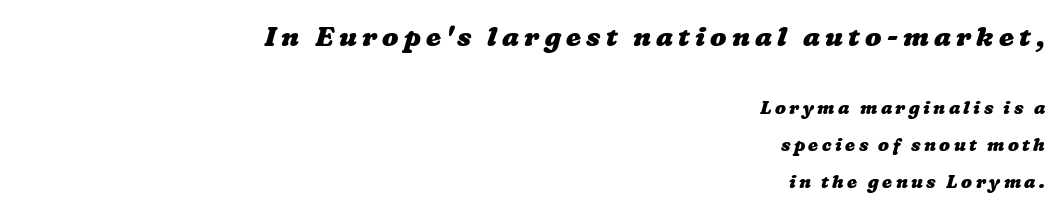
The image shows 27 px bold type; set right-aligned, loose line spacing (2.06x), not underlined; the first (top) block is 1.5x larger.
